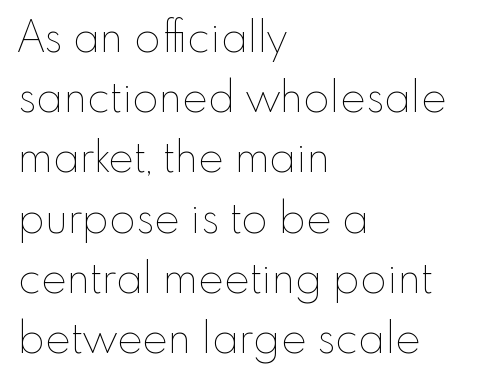
Here the designer chose a conventional face with non-uniform glyph widths. Teacher's note: observe the even left margin — that is flush-left alignment. A bare baseline throughout the passage. Heaviness? Minimal to ordinary, like unemphasized prose. Successive baselines arrive at the customary interval. Compared with typical body copy, the letter spacing here is the same.
